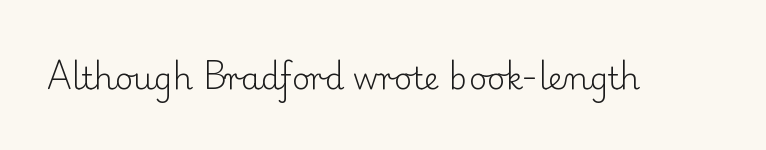
Q: Is the text bold? A: No.
Q: Is the text italic (slanted)? A: No, it is upright.
Q: Is the text underlined? A: No.
Q: Is the spacing between letters normal or unusually wide? A: Normal.
Q: Width (condensed, normal, or wide)? A: Normal.
Q: Stroke contrast? A: Low.
Q: x-height? A: Small.
Q: Monospaced? A: No.
